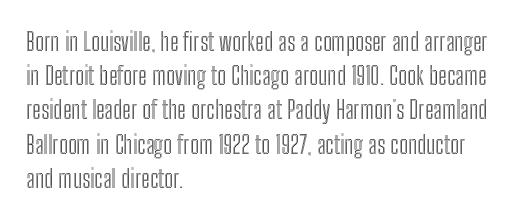
The lettering holds an erect, upright posture throughout. Nobody drew a line under any word here. This rendering uses left alignment, leaving the right contour irregular. Each new line begins a customary step beneath the previous one. Students, note that the glyphs here touch the page at normal intervals.
